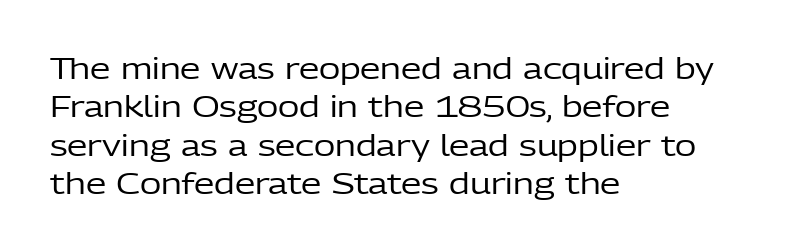
Q: Is the text bold? A: No.
Q: Is the text italic (slanted)? A: No, it is upright.
Q: Is the typeface a serif or a sans-serif typeface? A: Sans-serif.
Q: Is the text underlined? A: No.
Q: How is the paragraph aligned? A: Left-aligned.
Q: Is the spacing between letters normal or unusually wide? A: Normal.
Q: Is the spacing between lines tight, normal or loose? A: Normal.
Q: Width (condensed, normal, or wide)? A: Normal.
Q: Stroke contrast? A: Low.
Q: x-height? A: Medium.
Q: Monospaced? A: No.
